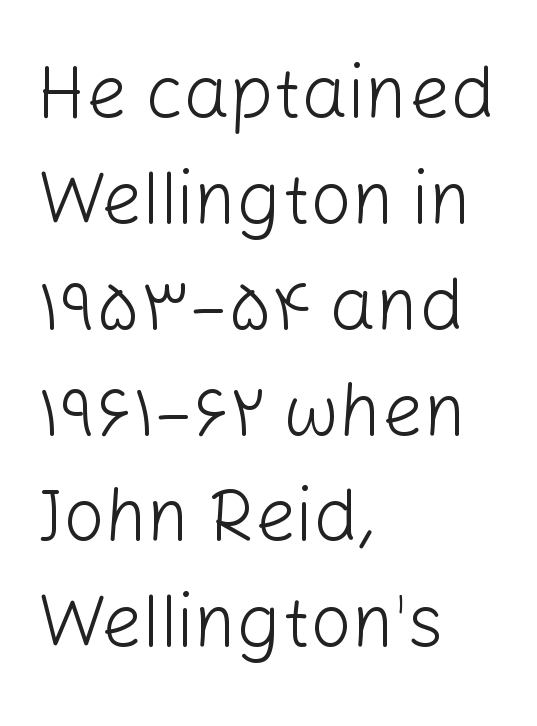
Q: Is the text bold? A: No.
Q: Is the text italic (slanted)? A: No, it is upright.
Q: Is the typeface a serif or a sans-serif typeface? A: Sans-serif.
Q: Is the text underlined? A: No.
Q: How is the paragraph aligned? A: Left-aligned.
Q: Is the spacing between letters normal or unusually wide? A: Normal.
Q: Is the spacing between lines tight, normal or loose? A: Normal.
Q: Width (condensed, normal, or wide)? A: Normal.
Q: Stroke contrast? A: Low.
Q: x-height? A: Medium.
Q: Monospaced? A: No.
